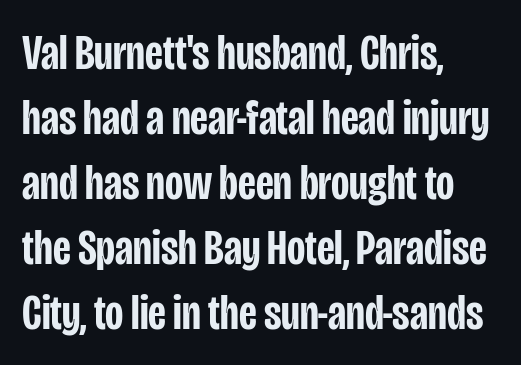
{"serif": "no", "italic": "no", "bold": "semi", "weight": "semibold", "width": "condensed", "stroke_contrast": "low", "x_height": "large", "monospaced": "no", "underline": "no", "align": "left", "line_spacing": "normal", "line_spacing_ratio": 1.3, "letter_spacing": "normal", "letter_spacing_em": 0.0, "glyph_px": 50}
